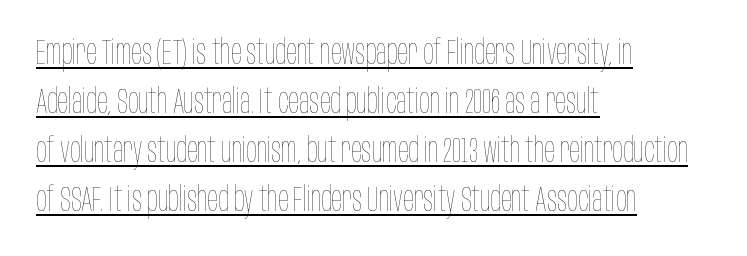
Q: Is the text bold? A: No.
Q: Is the text italic (slanted)? A: No, it is upright.
Q: Is the text underlined? A: Yes.
Q: How is the paragraph aligned? A: Left-aligned.
Q: Is the spacing between letters normal or unusually wide? A: Normal.
Q: Is the spacing between lines tight, normal or loose? A: Normal.
Q: Width (condensed, normal, or wide)? A: Condensed.
Q: Stroke contrast? A: Low.
Q: x-height? A: Large.
Q: Monospaced? A: No.
